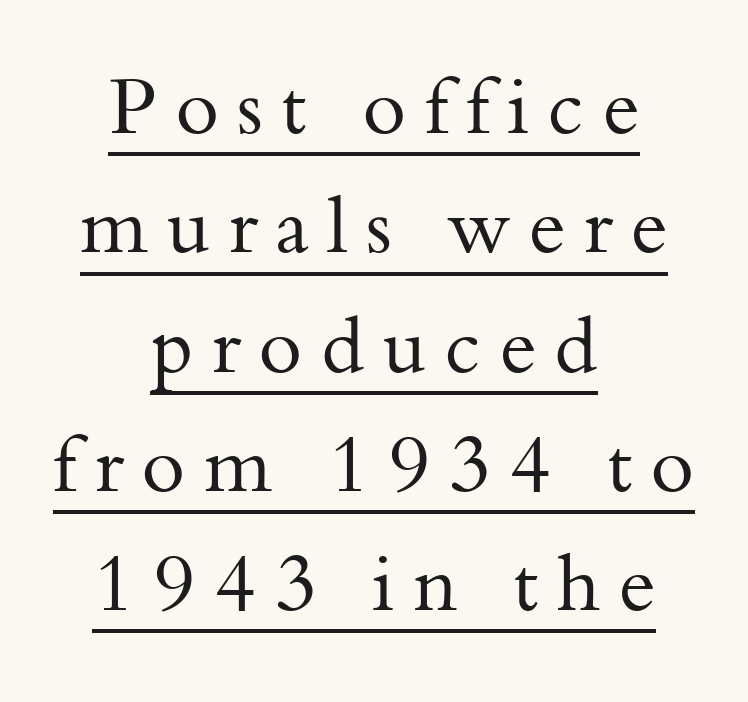
Interline gaps are of average width in this sample. The lettering is marked with a stroke running underneath it. These glyphs show unthickened strokes, regular width or finer. The typeface chosen for these lines features serifs. Do the characters align in a grid? No, the font is proportional. Do the letters lean? They stand straight.
